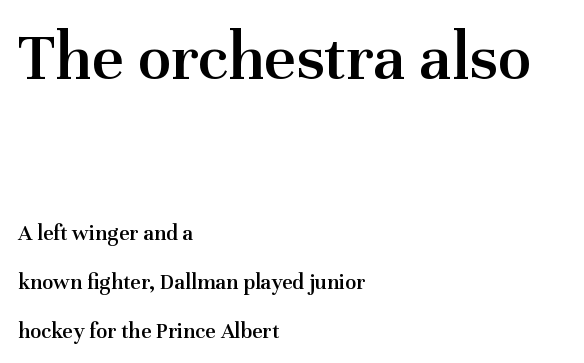
{"serif": "yes", "italic": "no", "bold": "semi", "weight": "semibold", "width": "normal", "stroke_contrast": "medium", "x_height": "medium", "monospaced": "no", "underline": "no", "align": "left", "line_spacing": "loose", "line_spacing_ratio": 2.12, "letter_spacing": "normal", "letter_spacing_em": 0.0, "larger_block": "first", "size_ratio": 3.0, "glyph_px": 69}
